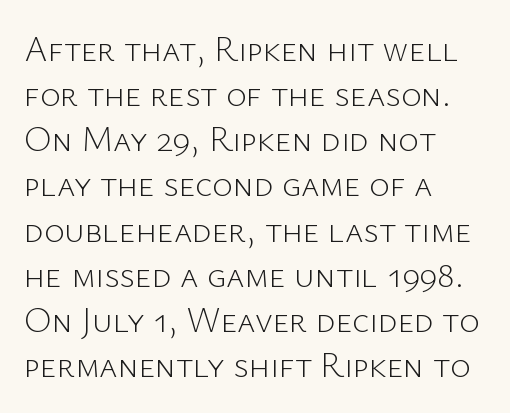
The passage shown is not underscored anywhere. Students, observe: this is what conventionally led text looks like. Each letter keeps its own natural width here, so spacing adapts to shape. Are there feet on the stems? There aren't — it's a sans. These glyphs show unthickened strokes, regular width or finer. How are the letters spaced? Ordinarily, with no added tracking.
